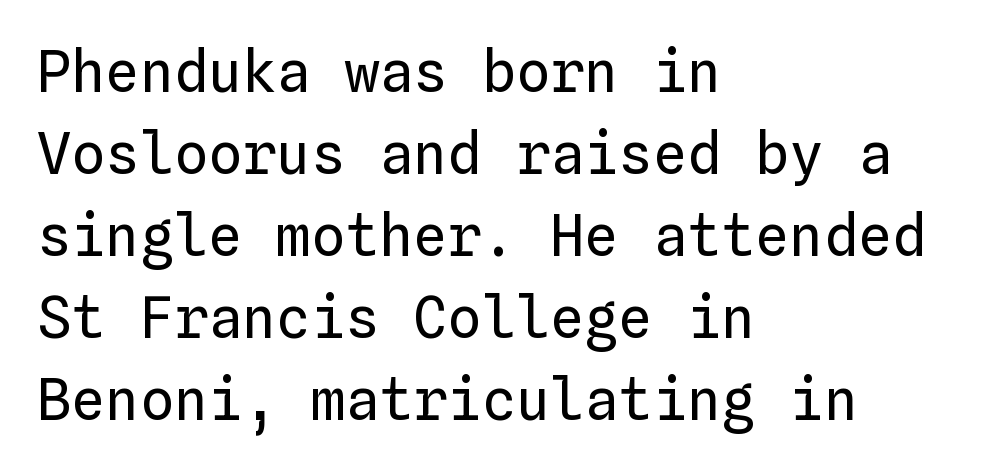
Letters rest on an invisible, unmarked baseline. Summary of weight: not heavy and not bold. The passage shown is typed in a monospace face where columns stay perfectly aligned. No extra tracking has been applied to these lines. Does the copy run flush right? No — it runs flush left. It's the straight-up-and-down kind of type.
